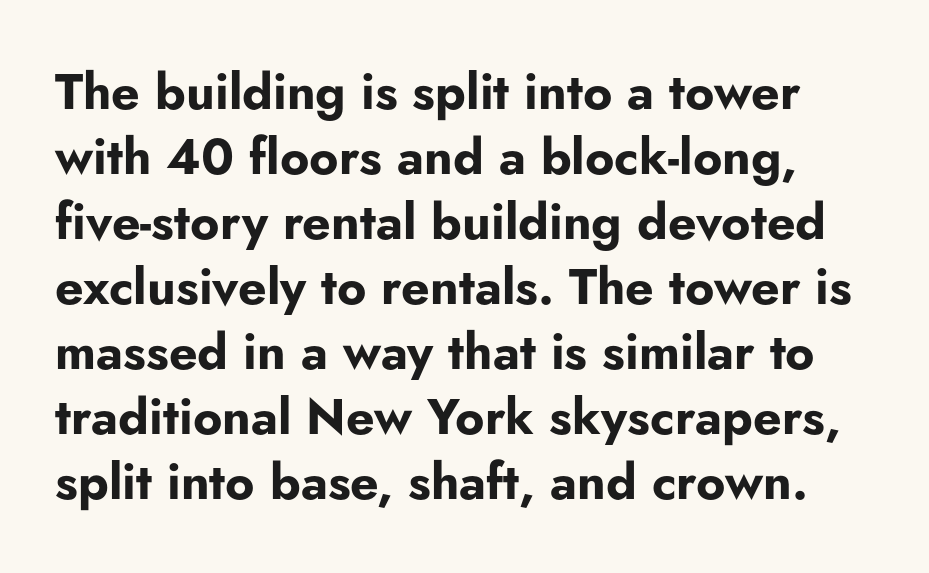
The image shows 50 px bold sans-serif type, upright; set normal line spacing (1.3x), normal letter spacing, not underlined; low stroke contrast and a small x-height.
